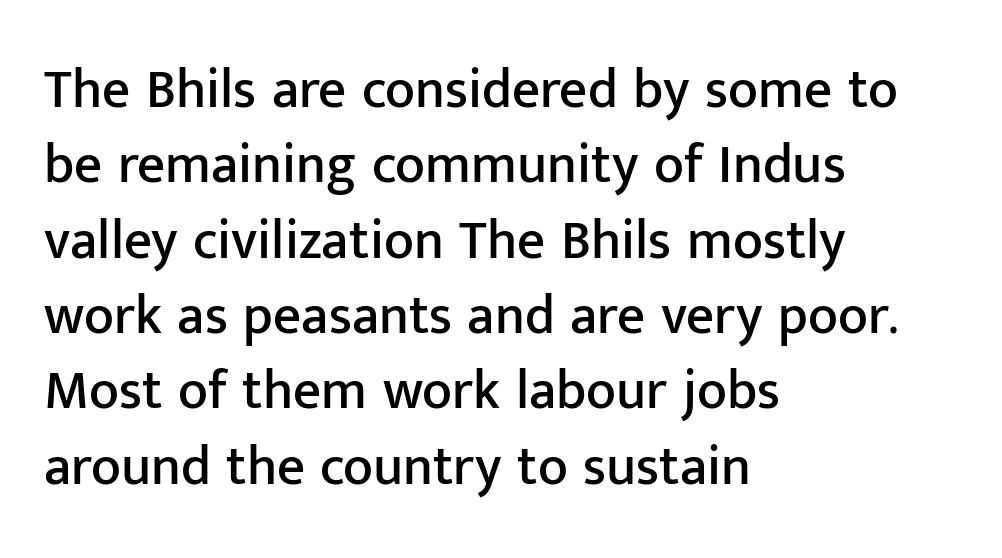
{"serif": "no", "italic": "no", "width": "normal", "stroke_contrast": "low", "x_height": "medium", "monospaced": "no", "underline": "no", "align": "left", "line_spacing": "normal", "line_spacing_ratio": 1.37, "letter_spacing": "normal", "letter_spacing_em": 0.0, "glyph_px": 55}
